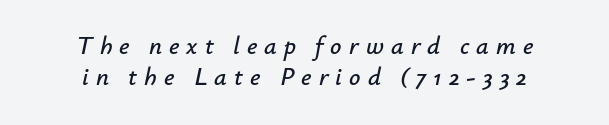
{"italic": "yes", "lean": "right", "slant_degrees": 12, "underline": "no", "align": "center", "line_spacing": "normal", "line_spacing_ratio": 1.26, "letter_spacing": "wide", "letter_spacing_em": 0.28, "glyph_px": 25}
